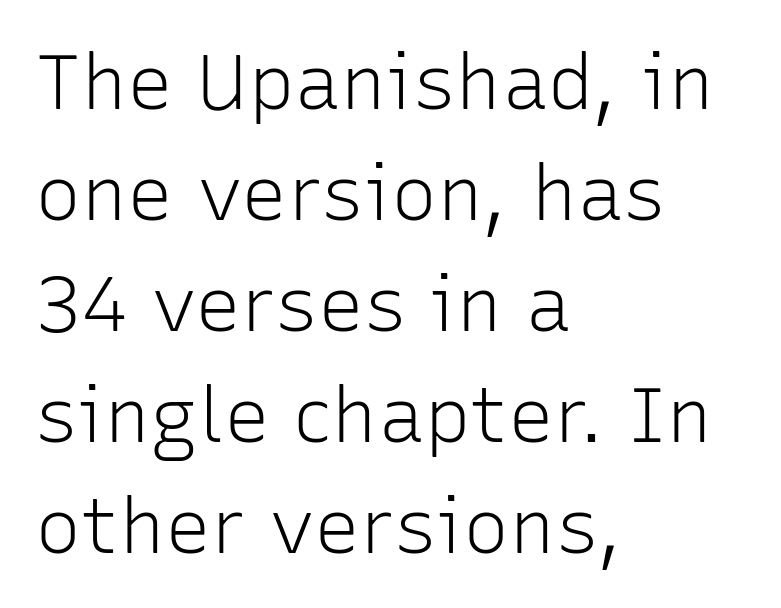
{"serif": "no", "italic": "no", "bold": "no", "weight": "light", "width": "normal", "stroke_contrast": "low", "x_height": "medium", "monospaced": "no", "underline": "no", "align": "left", "line_spacing": "normal", "line_spacing_ratio": 1.44, "letter_spacing": "normal", "letter_spacing_em": 0.0, "glyph_px": 77}
